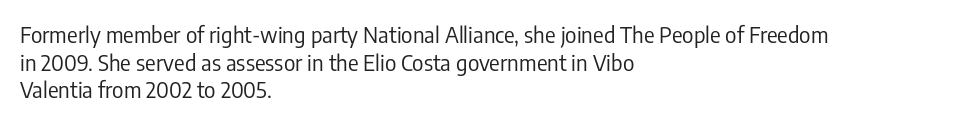
{"italic": "no", "bold": "no", "underline": "no", "align": "left", "line_spacing": "normal", "line_spacing_ratio": 1.26, "letter_spacing": "normal", "letter_spacing_em": 0.0, "glyph_px": 22}
